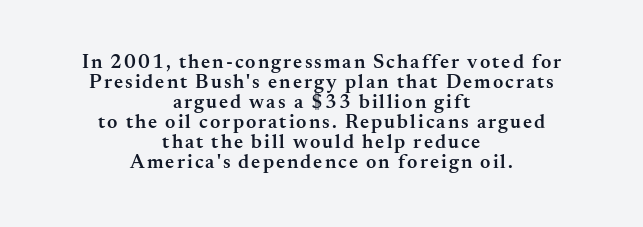
The image shows 20 px text type, upright; set centered, tight line spacing (1.0x), not underlined.
